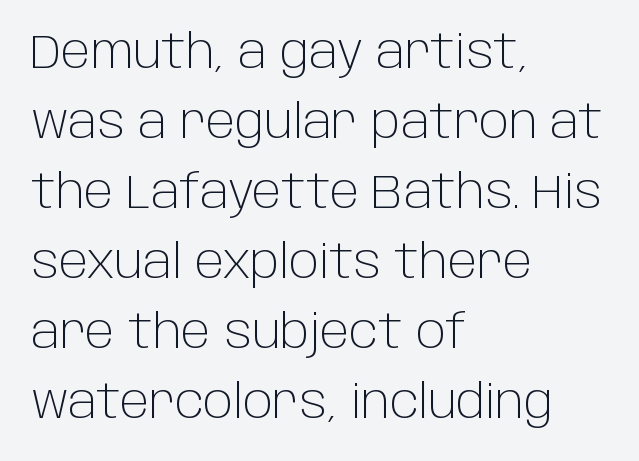
Descenders hang freely into open space. Each new line begins a customary step beneath the previous one. Caption: standard tracking, unaltered. These lines are rendered in a variable-pitch font. Does the type have serifs? No, each stem ends abruptly.
